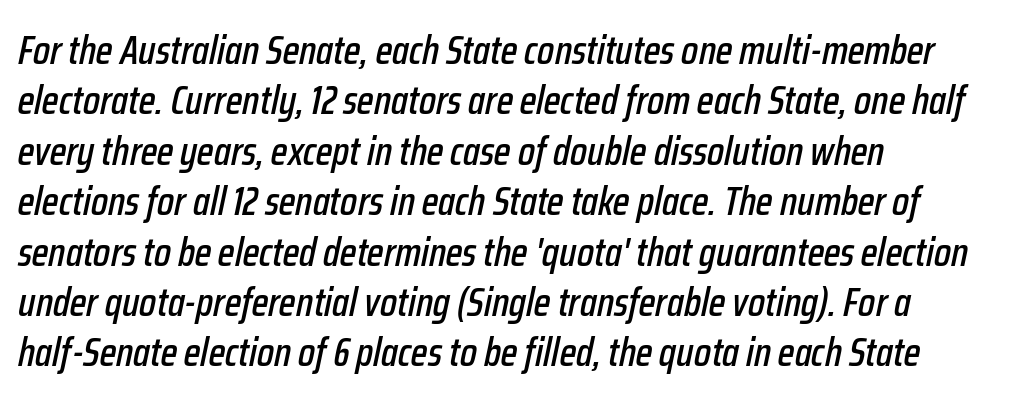
The image shows 40 px condensed type, italic (leaning right); set left-aligned, normal line spacing (1.26x), normal letter spacing, not underlined; low stroke contrast and a medium x-height.
